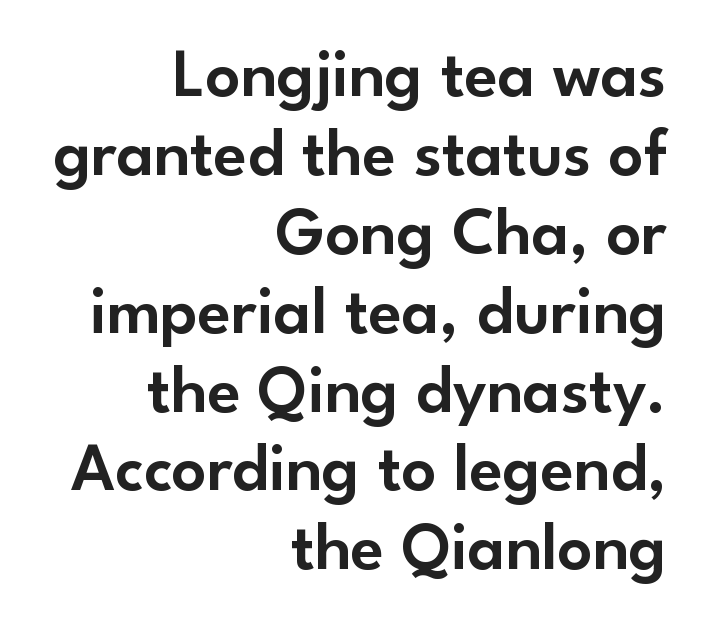
The letters stand upright; this is a roman face. Spacing between characters is what you'd get straight out of the box. Teacher's note: observe the even right margin — that is flush-right alignment. Unmarked baselines from the first word to the last. The letters carry no serifs — their stems end cleanly without finishing strokes. Think of a printed novel: that variable character pitch is what you see here.
